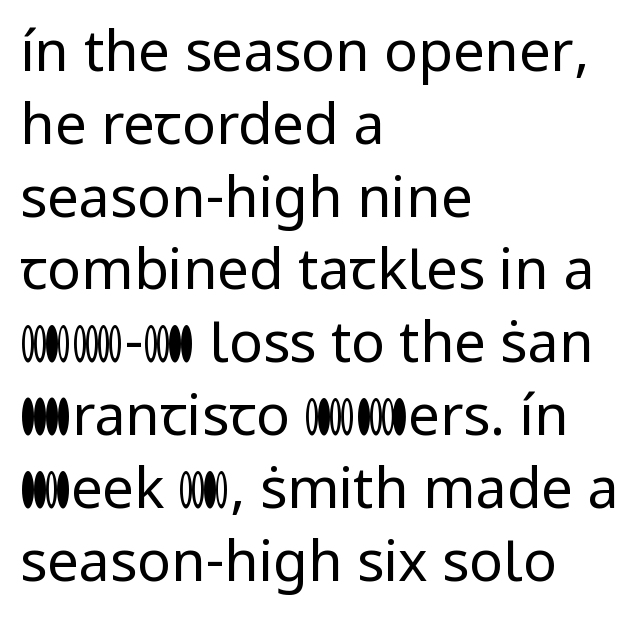
{"serif": "no", "italic": "no", "bold": "no", "weight": "regular", "width": "normal", "stroke_contrast": "low", "x_height": "medium", "monospaced": "no", "underline": "no", "align": "left", "line_spacing": "normal", "line_spacing_ratio": 1.3, "letter_spacing": "normal", "letter_spacing_em": 0.0, "glyph_px": 56}
